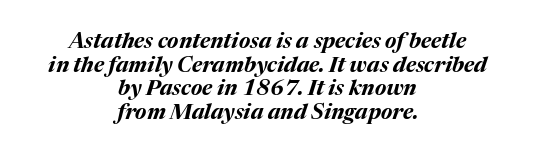
{"italic": "yes", "lean": "right", "slant_degrees": 17, "bold": "yes", "underline": "no", "align": "center", "line_spacing": "tight", "line_spacing_ratio": 1.13, "letter_spacing": "normal", "letter_spacing_em": 0.0, "glyph_px": 21}
